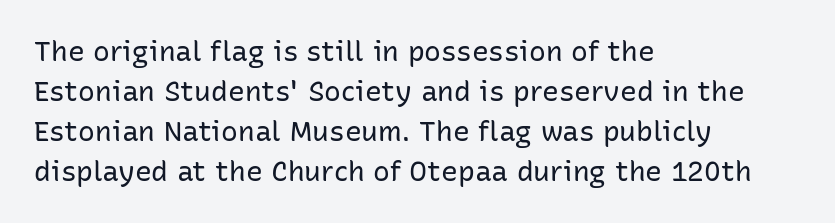
The image shows 28 px regular-weight sans-serif type, upright; set left-aligned, normal line spacing (1.43x), normal letter spacing, not underlined; low stroke contrast and a medium x-height.
